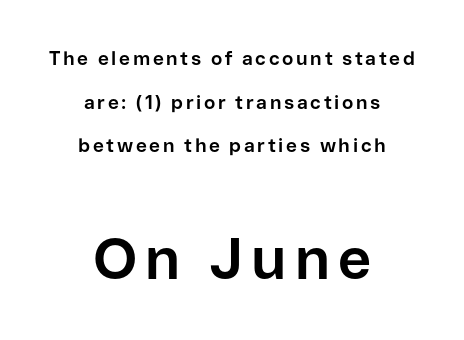
The image shows 58 px bold sans-serif type, upright; set centered, loose line spacing (2.3x), not underlined; the second (bottom) block is 3.05x larger; low stroke contrast and a medium x-height.
